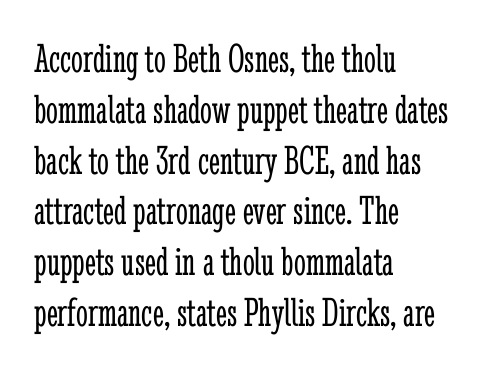
Q: Is the text bold? A: No.
Q: Is the text italic (slanted)? A: No, it is upright.
Q: Is the typeface a serif or a sans-serif typeface? A: Serif.
Q: Is the text underlined? A: No.
Q: How is the paragraph aligned? A: Left-aligned.
Q: Is the spacing between letters normal or unusually wide? A: Normal.
Q: Width (condensed, normal, or wide)? A: Condensed.
Q: Stroke contrast? A: Low.
Q: x-height? A: Medium.
Q: Monospaced? A: No.
